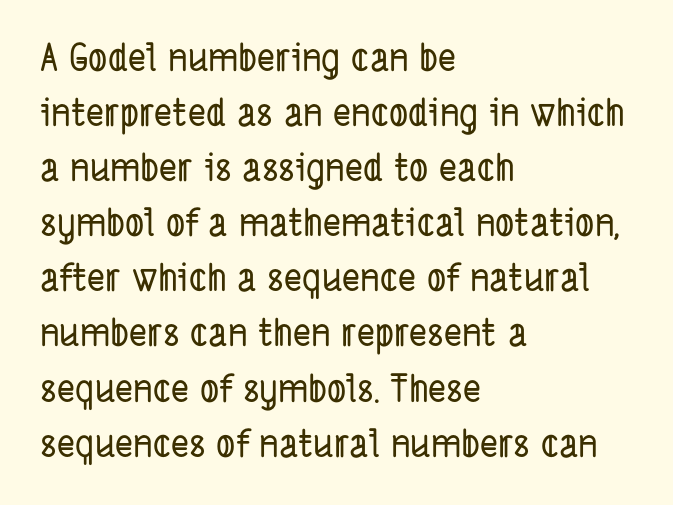
The image shows 38 px condensed sans-serif type; set left-aligned, normal line spacing (1.45x), normal letter spacing, not underlined; low stroke contrast and a medium x-height.
